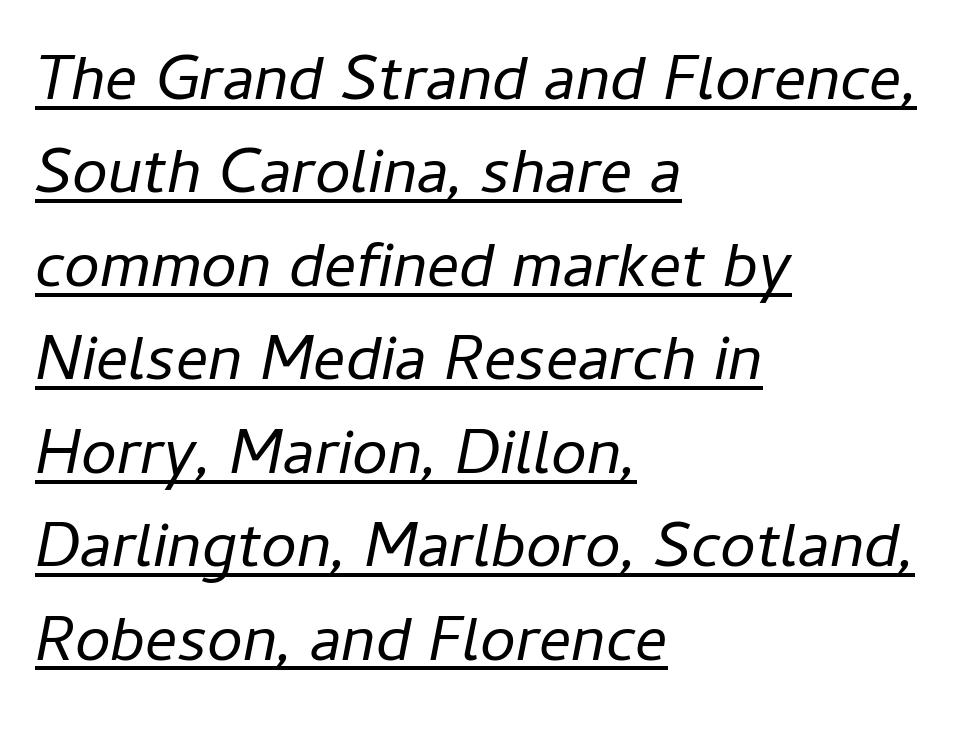
The image shows 64 px regular-weight type, italic (leaning right); set left-aligned, normal line spacing (1.46x), normal letter spacing, underlined; low stroke contrast and a medium x-height.
